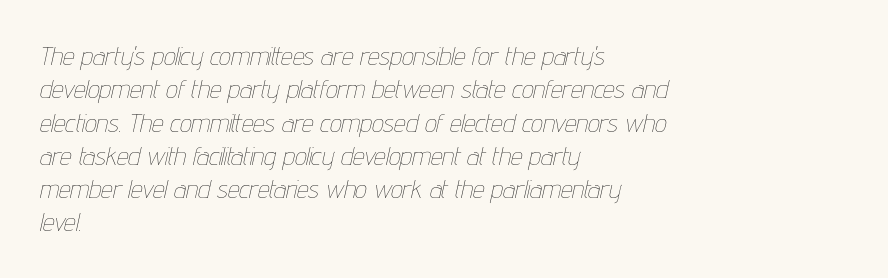
The image shows 26 px text type, italic (leaning right); set left-aligned, normal line spacing (1.28x), normal letter spacing, not underlined.
